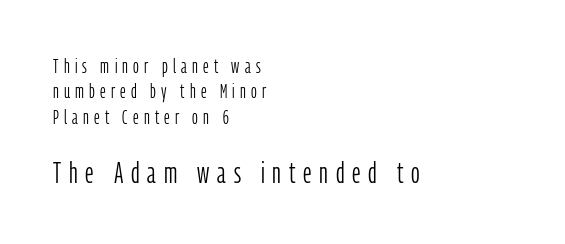
Q: Is the text bold? A: No.
Q: Is the text italic (slanted)? A: No, it is upright.
Q: Is the typeface a serif or a sans-serif typeface? A: Sans-serif.
Q: Is the text underlined? A: No.
Q: How is the paragraph aligned? A: Left-aligned.
Q: Is the spacing between letters normal or unusually wide? A: Unusually wide.
Q: Is the spacing between lines tight, normal or loose? A: Normal.
Q: Which block of text is set in a larger size, the first (top) or the second (bottom)? A: The second (bottom) one.
Q: Width (condensed, normal, or wide)? A: Condensed.
Q: Stroke contrast? A: Low.
Q: x-height? A: Medium.
Q: Monospaced? A: No.
